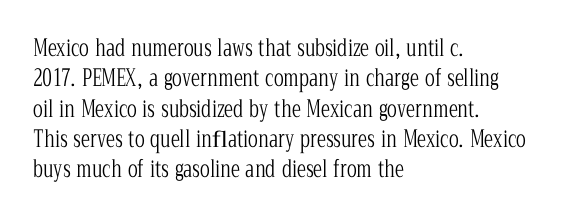
Q: Is the text bold? A: No.
Q: Is the text italic (slanted)? A: No, it is upright.
Q: Is the text underlined? A: No.
Q: How is the paragraph aligned? A: Left-aligned.
Q: Is the spacing between letters normal or unusually wide? A: Normal.
Q: Is the spacing between lines tight, normal or loose? A: Normal.
